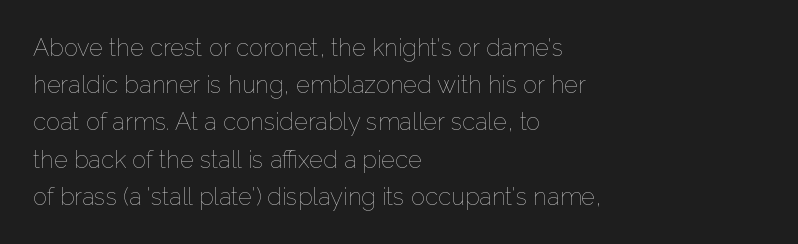
Ordinary non-slanted type is in use. This sample uses plain, unmodified letter spacing. Has an underline been added? It has not. The designer left line spacing at the default. The cut favours lightness, reaching ordinary text weight at its darkest. Layout note: lines flush left.
